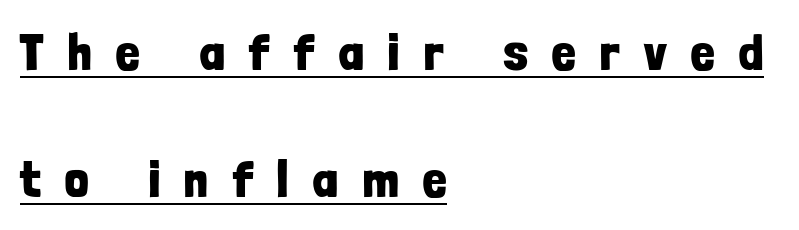
Underlining? Definitely there. This sample has the flowing, uneven cadence of proportional lettering. Airy leading. The font family rendered here belongs to the sans-serif group.
